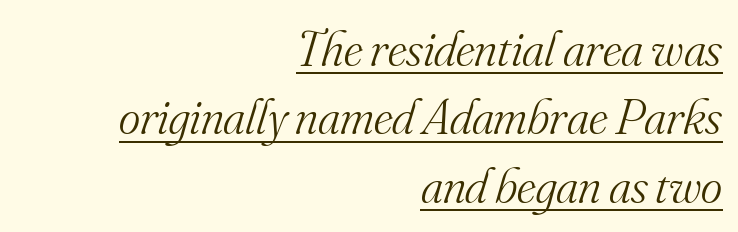
Q: Is the text bold? A: No.
Q: Is the text italic (slanted)? A: Yes, it leans right by about 16 degrees.
Q: Is the typeface a serif or a sans-serif typeface? A: Serif.
Q: Is the text underlined? A: Yes.
Q: How is the paragraph aligned? A: Right-aligned.
Q: Is the spacing between letters normal or unusually wide? A: Normal.
Q: Is the spacing between lines tight, normal or loose? A: Normal.
Q: Width (condensed, normal, or wide)? A: Normal.
Q: Stroke contrast? A: Medium.
Q: x-height? A: Small.
Q: Monospaced? A: No.
